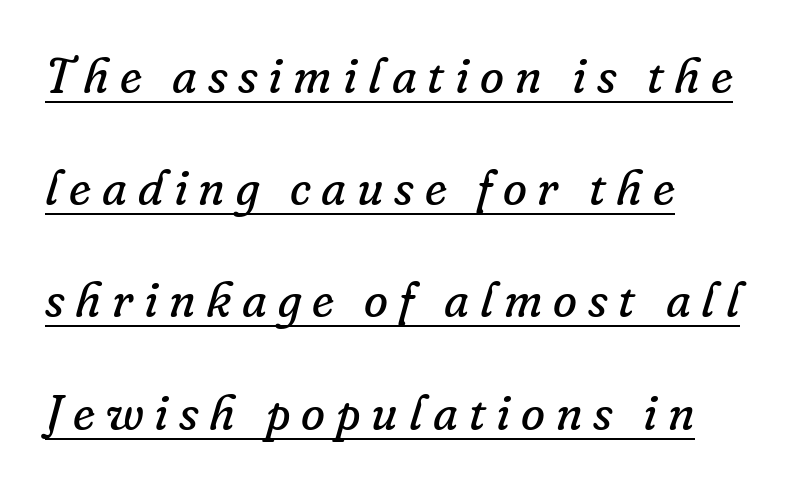
Look at the tracking — it's clearly loosened, letters drifting apart. The letters advance in unequal steps, a hallmark of proportional type. Serif or sans? Serif — the stroke terminals have little feet. Leftover space on each line is placed entirely after the last word.
